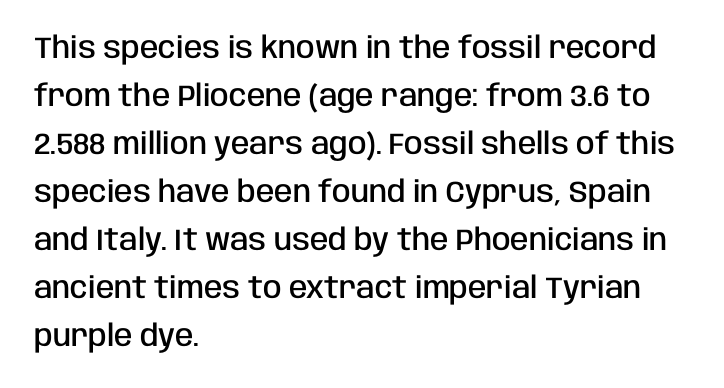
Q: Is the text bold? A: Semi-bold.
Q: Is the text italic (slanted)? A: No, it is upright.
Q: Is the typeface a serif or a sans-serif typeface? A: Sans-serif.
Q: Is the text underlined? A: No.
Q: How is the paragraph aligned? A: Left-aligned.
Q: Is the spacing between letters normal or unusually wide? A: Normal.
Q: Is the spacing between lines tight, normal or loose? A: Normal.
Q: Width (condensed, normal, or wide)? A: Condensed.
Q: Stroke contrast? A: Low.
Q: x-height? A: Large.
Q: Monospaced? A: No.
